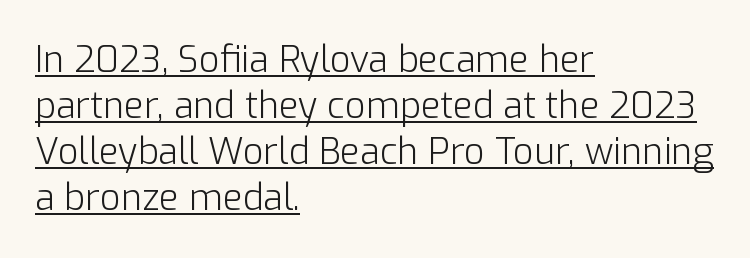
The image shows 36 px light sans-serif type, upright; set left-aligned, normal line spacing (1.28x), normal letter spacing, underlined; low stroke contrast and a medium x-height.
